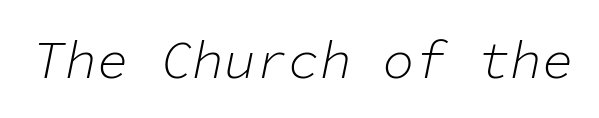
{"italic": "yes", "lean": "right", "slant_degrees": 11, "bold": "no", "weight": "light", "width": "normal", "stroke_contrast": "low", "x_height": "medium", "monospaced": "yes", "underline": "no", "letter_spacing": "normal", "letter_spacing_em": 0.0, "glyph_px": 53}
